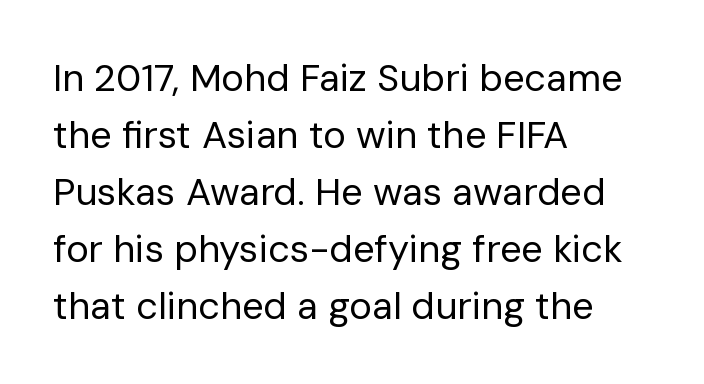
What stands out about the letter spacing? Nothing — it is the standard amount. The passage shown is not bold in any degree. This sample has the flowing, uneven cadence of proportional lettering. The font family rendered here belongs to the sans-serif group. Italic? Not at all — the glyphs are vertical.
